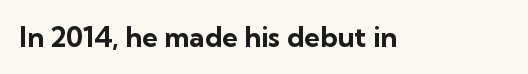
The image shows 28 px bold sans-serif type, upright; set normal letter spacing, not underlined; low stroke contrast and a medium x-height.
